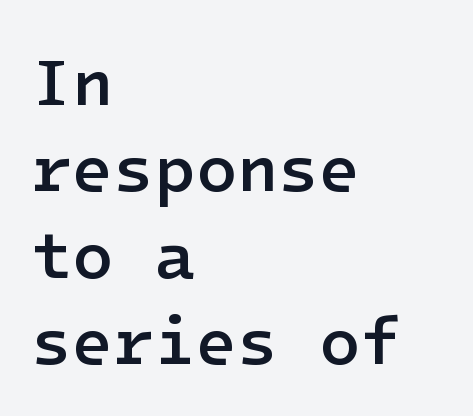
Unlike italic type, these characters show no tilt at all. Check where the strokes stop: nothing finishes them off — pure sans. Reading down the block, your eye returns to a fixed left position each line. Every letter is mildly thick-stroked: semibold rather than bold. Words float on clear page, feet unadorned.
